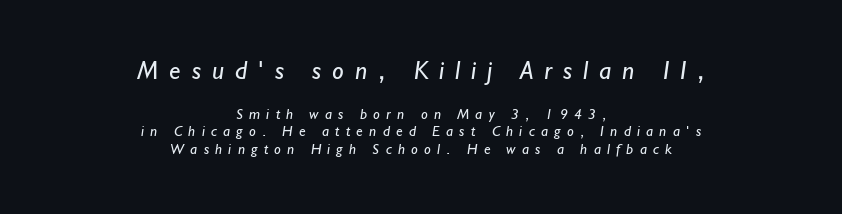
Q: Is the text bold? A: No.
Q: Is the text underlined? A: No.
Q: How is the paragraph aligned? A: Centered.
Q: Is the spacing between letters normal or unusually wide? A: Unusually wide.
Q: Which block of text is set in a larger size, the first (top) or the second (bottom)? A: The first (top) one.
